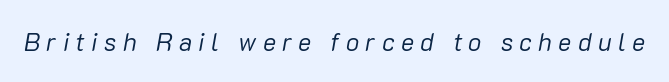
Q: Is the text bold? A: No.
Q: Is the text italic (slanted)? A: Yes, it leans right by about 10 degrees.
Q: Is the text underlined? A: No.
Q: Is the spacing between letters normal or unusually wide? A: Unusually wide.
